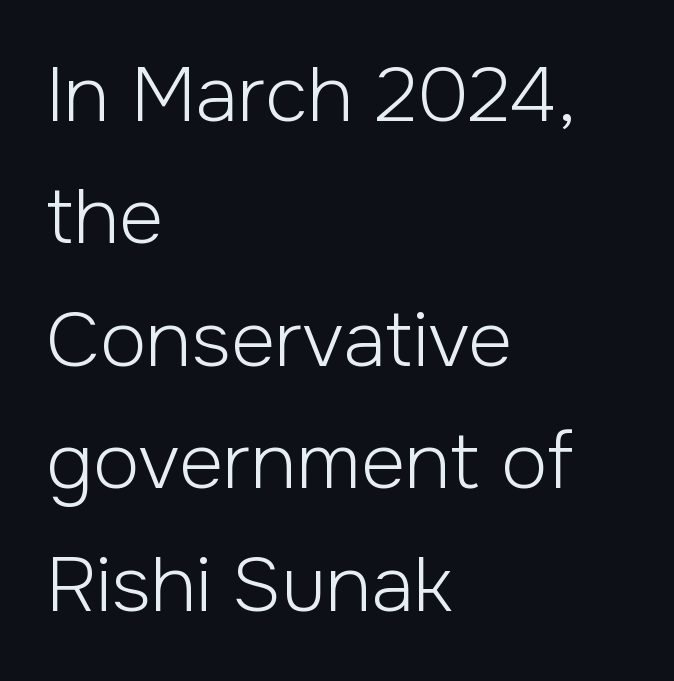
{"serif": "no", "italic": "no", "bold": "no", "weight": "light", "width": "normal", "stroke_contrast": "low", "x_height": "medium", "monospaced": "no", "underline": "no", "align": "left", "line_spacing": "normal", "line_spacing_ratio": 1.59, "letter_spacing": "normal", "letter_spacing_em": 0.0, "glyph_px": 77}
